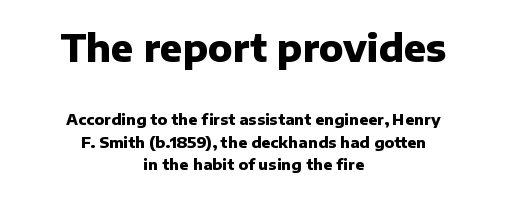
Q: Is the text bold? A: Yes.
Q: Is the text italic (slanted)? A: No, it is upright.
Q: Is the typeface a serif or a sans-serif typeface? A: Sans-serif.
Q: Is the text underlined? A: No.
Q: How is the paragraph aligned? A: Centered.
Q: Is the spacing between letters normal or unusually wide? A: Normal.
Q: Is the spacing between lines tight, normal or loose? A: Normal.
Q: Which block of text is set in a larger size, the first (top) or the second (bottom)? A: The first (top) one.
Q: Width (condensed, normal, or wide)? A: Normal.
Q: Stroke contrast? A: Low.
Q: x-height? A: Medium.
Q: Monospaced? A: No.
